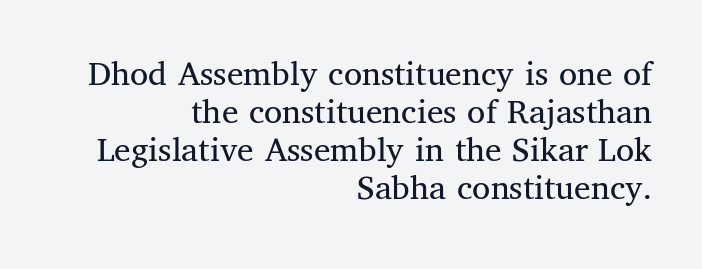
The image shows 37 px regular-weight serif type, upright; set right-aligned, tight line spacing (1.03x), normal letter spacing, not underlined; medium stroke contrast and a medium x-height.
